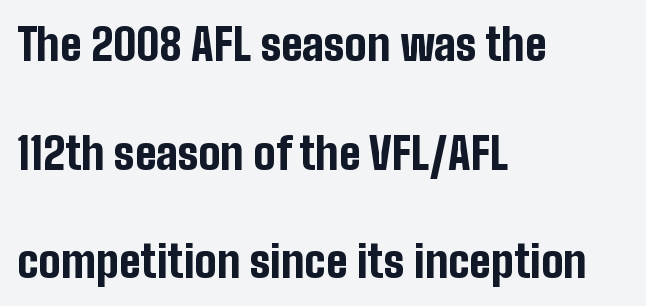
Q: Is the text bold? A: Yes.
Q: Is the text italic (slanted)? A: No, it is upright.
Q: Is the typeface a serif or a sans-serif typeface? A: Sans-serif.
Q: Is the text underlined? A: No.
Q: How is the paragraph aligned? A: Left-aligned.
Q: Is the spacing between letters normal or unusually wide? A: Normal.
Q: Is the spacing between lines tight, normal or loose? A: Loose.
Q: Width (condensed, normal, or wide)? A: Condensed.
Q: Stroke contrast? A: Low.
Q: x-height? A: Medium.
Q: Monospaced? A: No.
